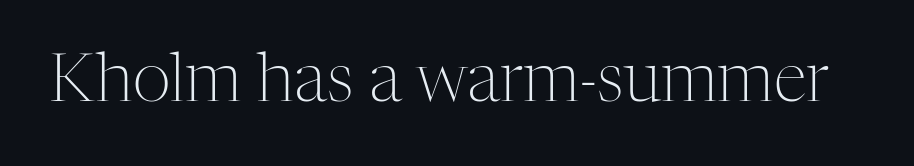
The tracking reads as untouched default to a designer's eye. Weight class: somewhere from thin through regular. I'd call this a serif setting — the letters wear small feet. Characters remain perfectly vertical along every line.
